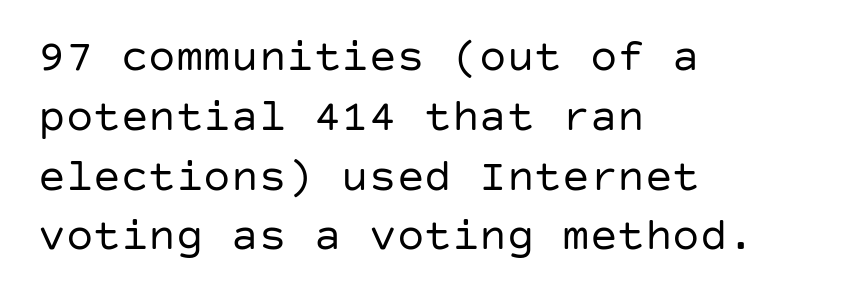
Q: Is the text bold? A: No.
Q: Is the text italic (slanted)? A: No, it is upright.
Q: Is the typeface a serif or a sans-serif typeface? A: Sans-serif.
Q: Is the text underlined? A: No.
Q: How is the paragraph aligned? A: Left-aligned.
Q: Is the spacing between letters normal or unusually wide? A: Normal.
Q: Is the spacing between lines tight, normal or loose? A: Normal.
Q: Width (condensed, normal, or wide)? A: Normal.
Q: Stroke contrast? A: Low.
Q: x-height? A: Large.
